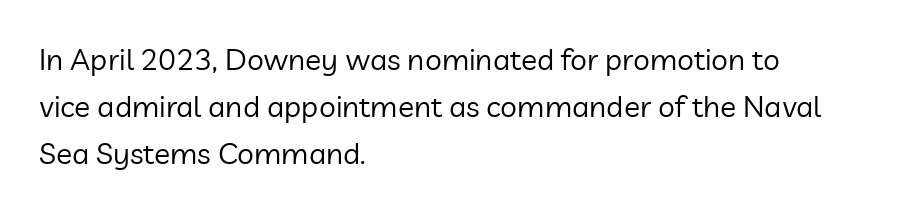
The image shows 30 px regular-weight sans-serif type, upright; set left-aligned, normal line spacing (1.56x), normal letter spacing, not underlined; low stroke contrast and a medium x-height.
